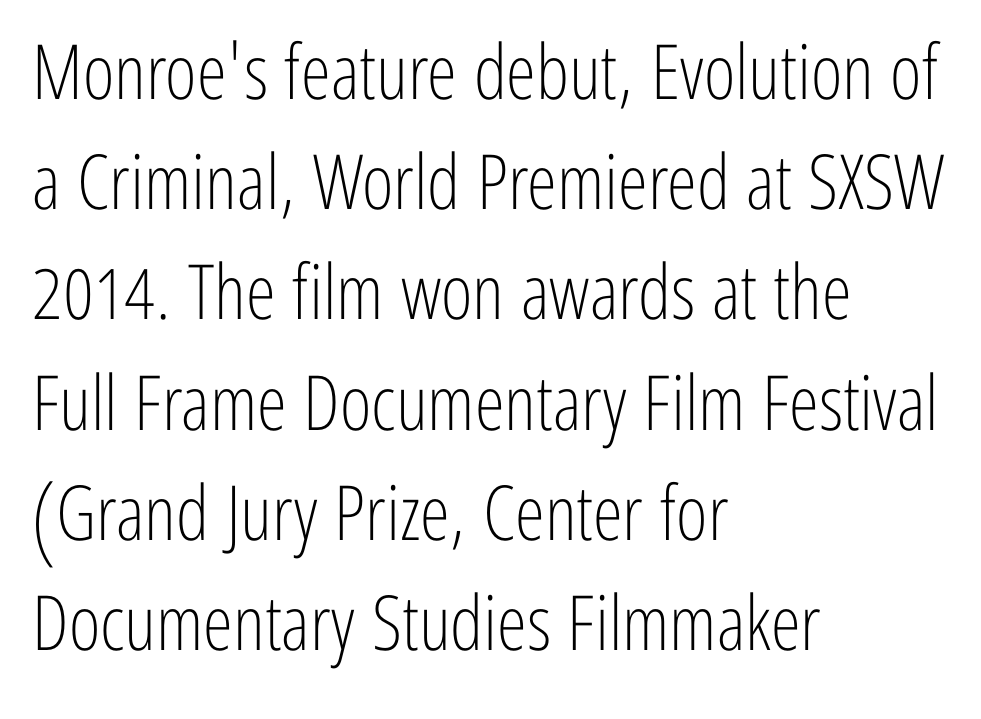
{"serif": "no", "italic": "no", "bold": "no", "weight": "light", "width": "condensed", "stroke_contrast": "low", "x_height": "medium", "monospaced": "no", "underline": "no", "align": "left", "line_spacing": "normal", "line_spacing_ratio": 1.45, "letter_spacing": "normal", "letter_spacing_em": 0.0, "glyph_px": 76}
